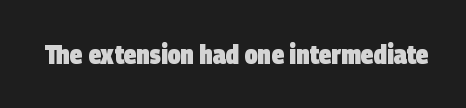
The image shows 26 px bold type; set normal letter spacing, not underlined.
